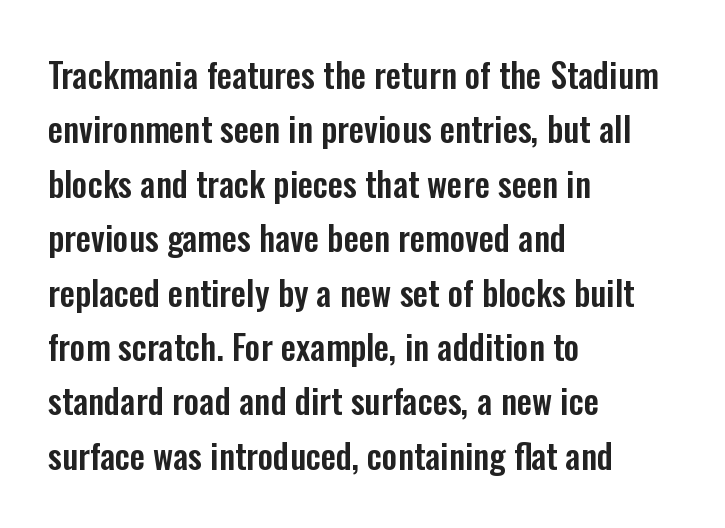
Is the letter spacing exaggerated? No — it looks like the ordinary default. Type without underlining. Is there much room between lines? A standard amount, neither cramped nor airy. Every row of glyphs begins at an identical x-position on the left. Serifs: no, the terminals of the letterforms are clean. The passage shown is typed in a proportional face where columns would drift.
